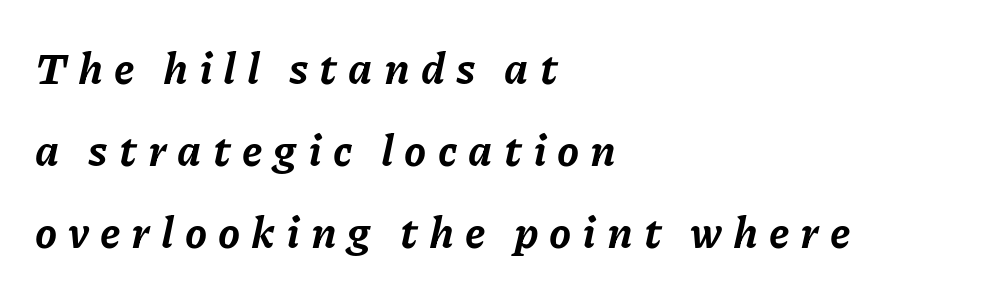
Q: Is the text bold? A: Yes.
Q: Is the text italic (slanted)? A: Yes, it leans right by about 11 degrees.
Q: Is the text underlined? A: No.
Q: How is the paragraph aligned? A: Left-aligned.
Q: Is the spacing between letters normal or unusually wide? A: Unusually wide.
Q: Width (condensed, normal, or wide)? A: Normal.
Q: Stroke contrast? A: Low.
Q: x-height? A: Medium.
Q: Monospaced? A: No.
